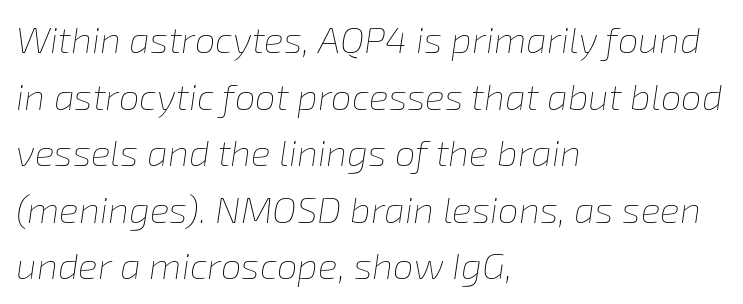
Tall strokes in this sample are angled rather than plumb. Leading: standard. You could not count columns in this text — the font is proportionally spaced. The cut favours lightness, reaching ordinary text weight at its darkest. Nobody touched the tracking dial on this one.
